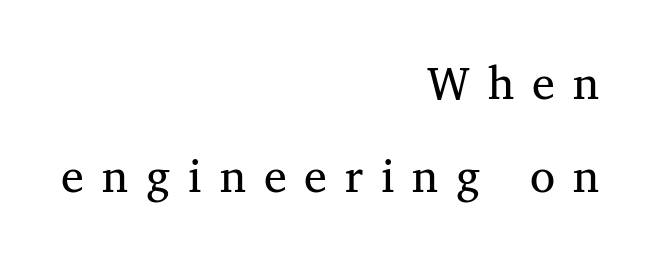
Is this a fixed-width face? No — the glyphs have proportional, varying widths. No italicization has been applied; the sample stays upright. Check under the words: just untouched page. Caption: expanded tracking, letters set apart. The passage shown is typeset with a serif family.
